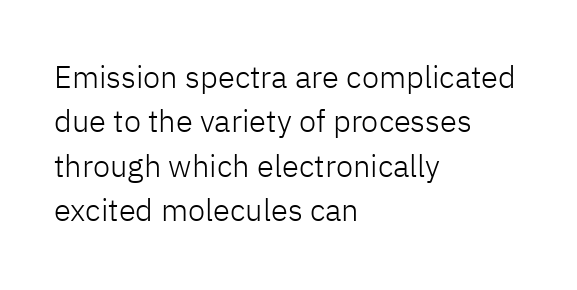
{"serif": "no", "italic": "no", "bold": "no", "weight": "light", "width": "normal", "stroke_contrast": "low", "x_height": "medium", "monospaced": "no", "underline": "no", "align": "left", "line_spacing": "normal", "line_spacing_ratio": 1.43, "letter_spacing": "normal", "letter_spacing_em": 0.0, "glyph_px": 31}
